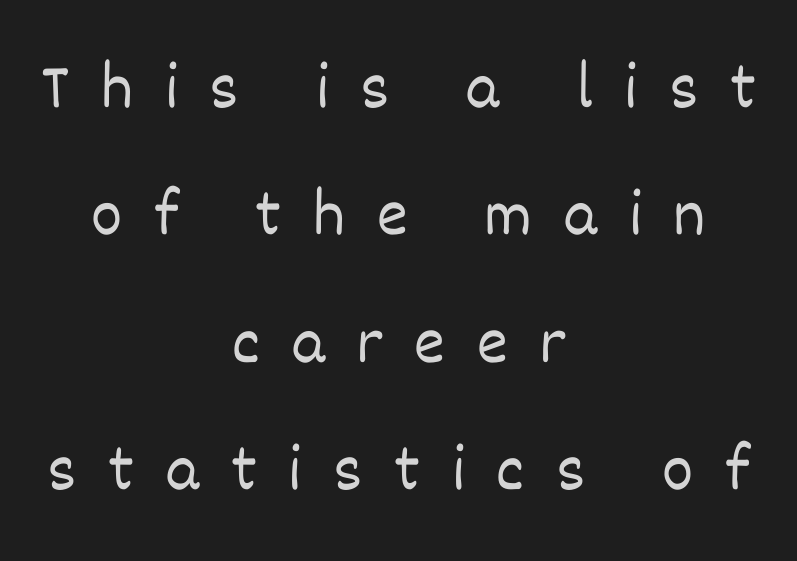
Q: Is the text bold? A: No.
Q: Is the text italic (slanted)? A: No, it is upright.
Q: Is the text underlined? A: No.
Q: How is the paragraph aligned? A: Centered.
Q: Is the spacing between letters normal or unusually wide? A: Unusually wide.
Q: Is the spacing between lines tight, normal or loose? A: Loose.
Q: Width (condensed, normal, or wide)? A: Normal.
Q: Stroke contrast? A: Low.
Q: x-height? A: Large.
Q: Monospaced? A: No.
